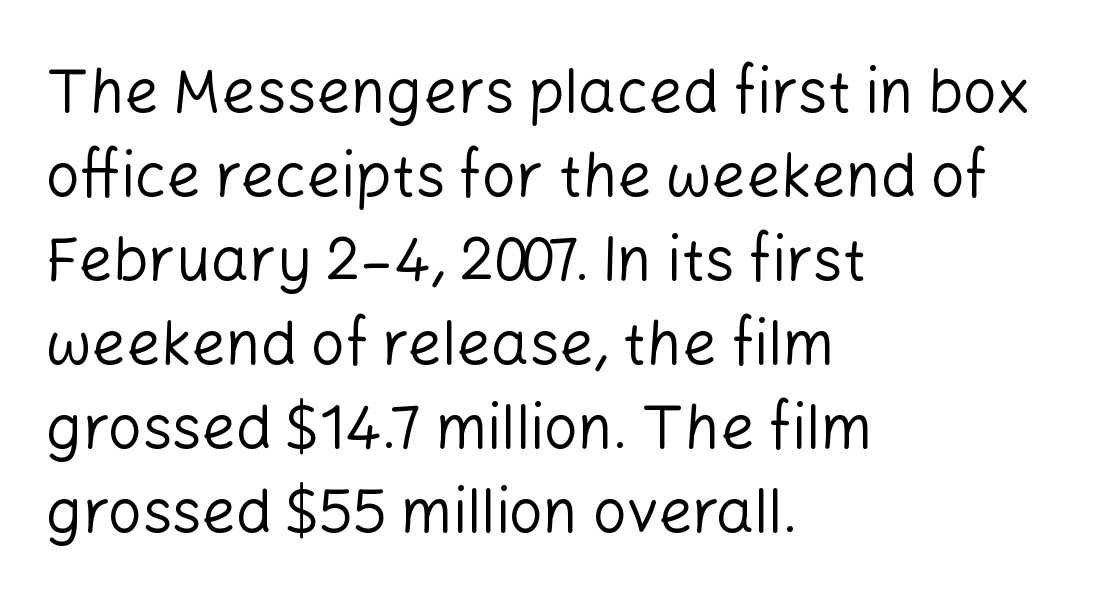
{"serif": "no", "italic": "no", "bold": "no", "weight": "regular", "width": "normal", "stroke_contrast": "low", "x_height": "medium", "monospaced": "no", "underline": "no", "align": "left", "line_spacing": "normal", "line_spacing_ratio": 1.4, "letter_spacing": "normal", "letter_spacing_em": 0.0, "glyph_px": 60}
